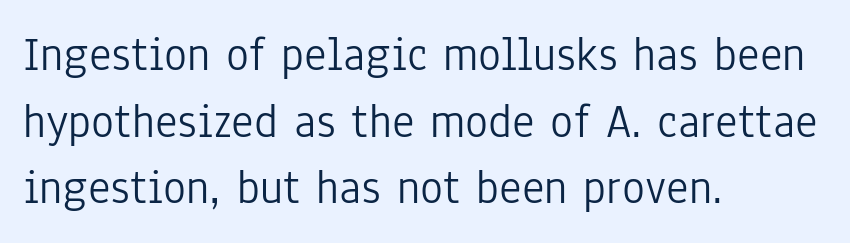
{"serif": "no", "italic": "no", "bold": "no", "weight": "light", "width": "condensed", "stroke_contrast": "low", "x_height": "medium", "monospaced": "no", "underline": "no", "align": "left", "line_spacing": "normal", "line_spacing_ratio": 1.39, "letter_spacing": "normal", "letter_spacing_em": 0.0, "glyph_px": 48}
